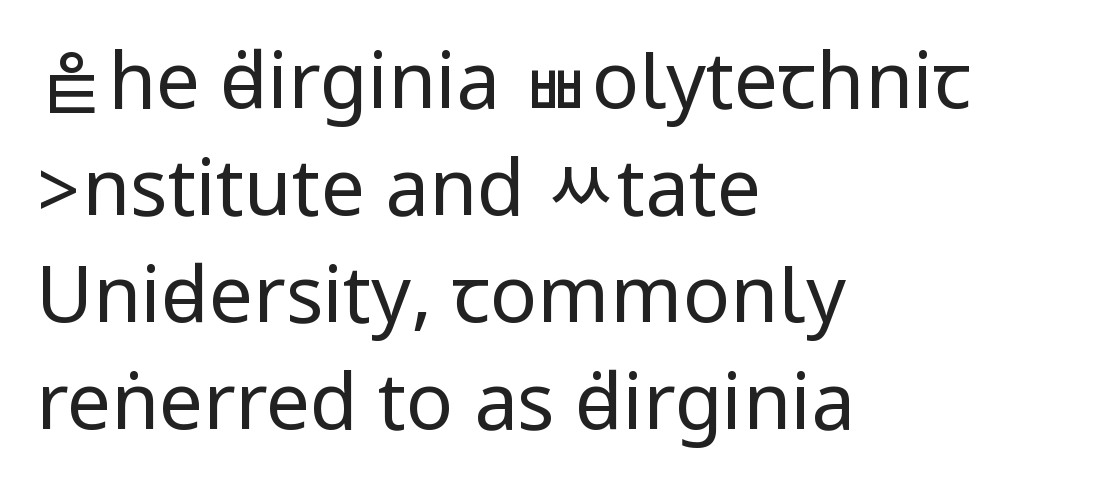
Q: Is the text bold? A: No.
Q: Is the text italic (slanted)? A: No, it is upright.
Q: Is the typeface a serif or a sans-serif typeface? A: Sans-serif.
Q: Is the text underlined? A: No.
Q: How is the paragraph aligned? A: Left-aligned.
Q: Is the spacing between letters normal or unusually wide? A: Normal.
Q: Is the spacing between lines tight, normal or loose? A: Normal.
Q: Width (condensed, normal, or wide)? A: Condensed.
Q: Stroke contrast? A: Low.
